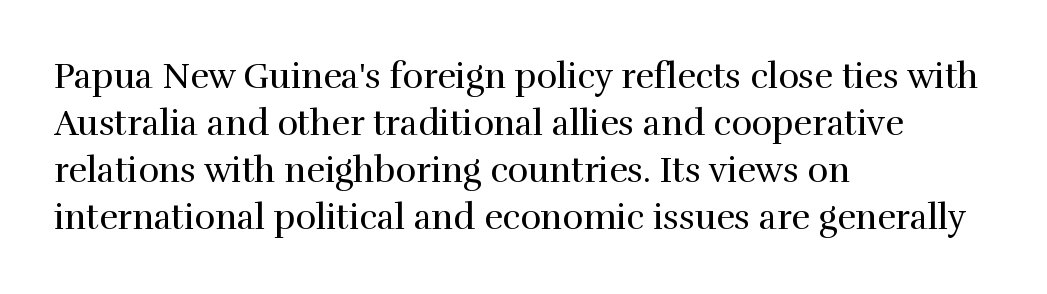
Q: Is the text bold? A: No.
Q: Is the text italic (slanted)? A: No, it is upright.
Q: Is the typeface a serif or a sans-serif typeface? A: Serif.
Q: Is the text underlined? A: No.
Q: How is the paragraph aligned? A: Left-aligned.
Q: Is the spacing between letters normal or unusually wide? A: Normal.
Q: Is the spacing between lines tight, normal or loose? A: Normal.
Q: Width (condensed, normal, or wide)? A: Normal.
Q: x-height? A: Medium.
Q: Monospaced? A: No.
